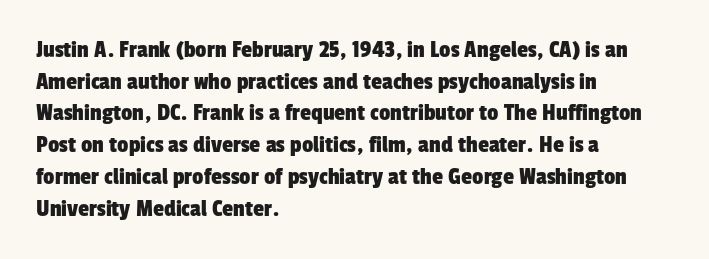
Q: Is the text underlined? A: No.
Q: How is the paragraph aligned? A: Left-aligned.
Q: Is the spacing between letters normal or unusually wide? A: Normal.
Q: Is the spacing between lines tight, normal or loose? A: Normal.
